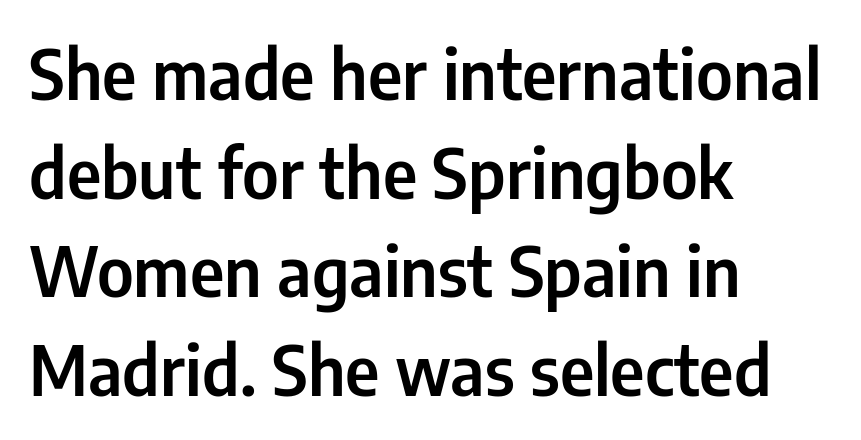
The image shows 68 px condensed sans-serif type, upright; set left-aligned, normal line spacing (1.45x), normal letter spacing, not underlined; low stroke contrast and a medium x-height.
